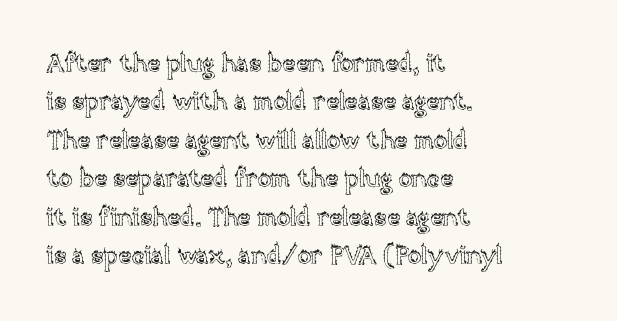
These lines stack with their left ends in a neat column. This is the regular roman posture of the typeface. Leading matches the norm, producing a regular column. No extra tracking has been applied to these lines. Type without underlining.
